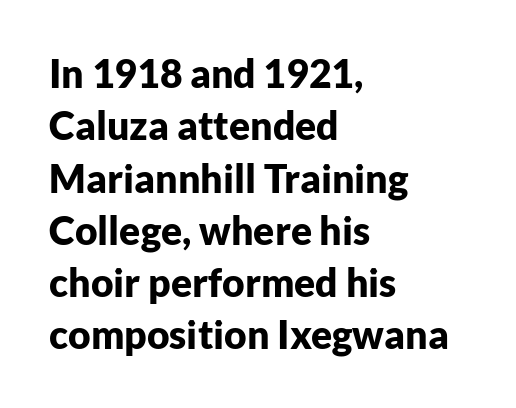
The image shows 39 px bold sans-serif type, upright; set left-aligned, normal line spacing (1.34x), normal letter spacing, not underlined; low stroke contrast and a medium x-height.
